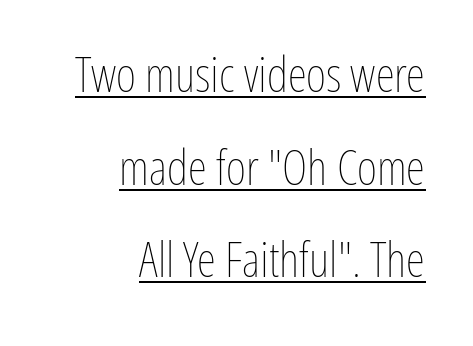
The image shows 49 px thin, condensed type, upright; set right-aligned, line spacing 1.89x, normal letter spacing, underlined; low stroke contrast and a medium x-height.
